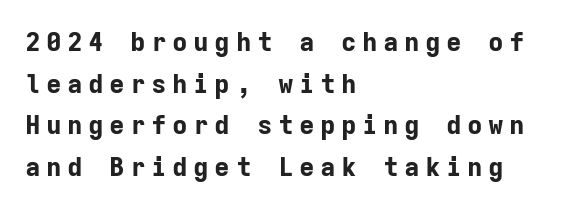
The strip under each line holds only bare page. Does the lettering tilt? It doesn't — this is upright. The designer left line spacing at the default. The face used here has the dense, thick strokes of a bold.
